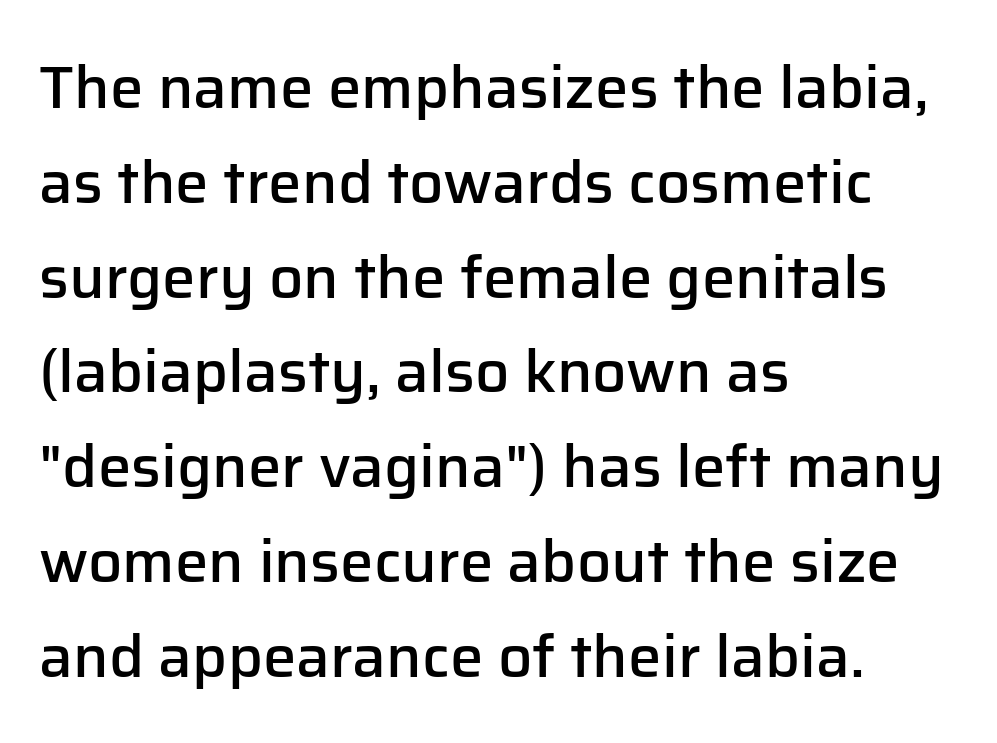
{"serif": "no", "italic": "no", "bold": "semi", "weight": "semibold", "width": "normal", "stroke_contrast": "low", "x_height": "medium", "monospaced": "no", "underline": "no", "align": "left", "line_spacing": "normal", "line_spacing_ratio": 1.58, "letter_spacing": "normal", "letter_spacing_em": 0.0, "glyph_px": 60}
